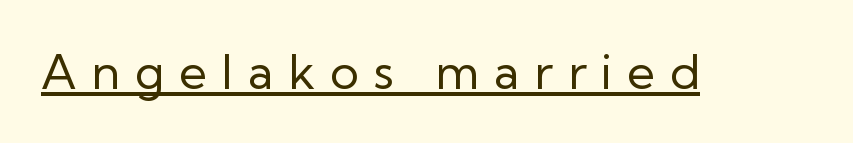
Is there any slant? The stems are plumb. Note the varied advance widths — an 'i' is clearly narrower than an 'm'. Vertical stems look standard width or narrower in stroke. The horizontal fit of the characters is loose and conspicuously gappy. The passage shown is typeset with a sans-serif family. A rule runs beneath these lines of type.
